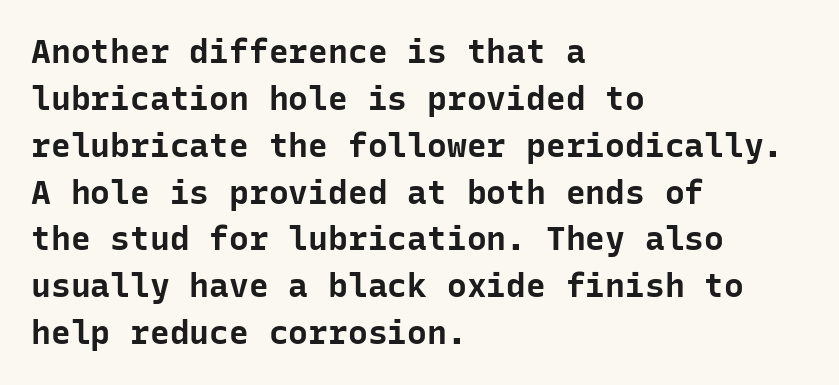
The image shows 33 px bold sans-serif type, upright, monospaced; set left-aligned, normal line spacing (1.42x), normal letter spacing, not underlined; low stroke contrast and a medium x-height.
